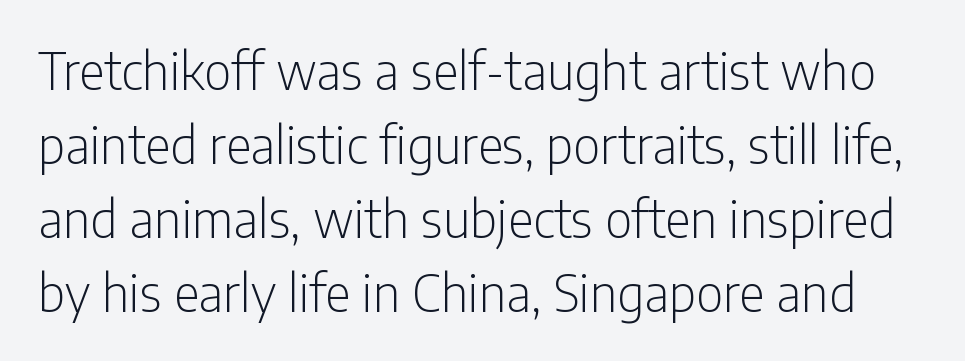
The vertical gap from one line to the next is medium. The letters advance in unequal steps, a hallmark of proportional type. Weight: not bold — regular or lighter. Unlike italic type, these characters show no tilt at all. What stands out about the letter spacing? Nothing — it is the standard amount.
